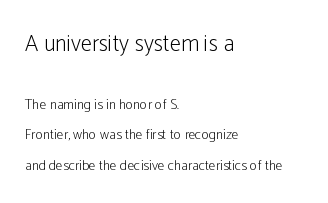
{"italic": "no", "bold": "no", "underline": "no", "align": "left", "line_spacing": "loose", "line_spacing_ratio": 2.16, "letter_spacing": "normal", "letter_spacing_em": 0.0, "larger_block": "first", "size_ratio": 1.64, "glyph_px": 23}
